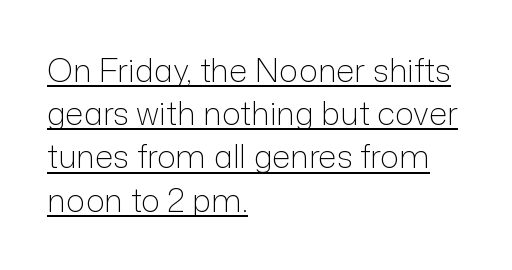
{"serif": "no", "italic": "no", "bold": "no", "weight": "light", "width": "normal", "stroke_contrast": "low", "x_height": "medium", "monospaced": "no", "underline": "yes", "align": "left", "line_spacing": "normal", "line_spacing_ratio": 1.35, "letter_spacing": "normal", "letter_spacing_em": 0.0, "glyph_px": 32}
